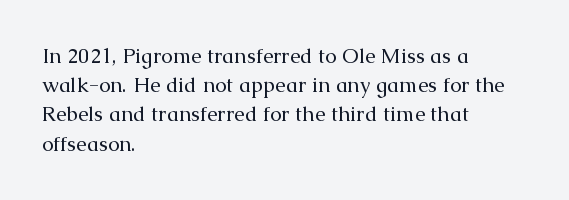
{"italic": "no", "bold": "no", "underline": "no", "align": "left", "line_spacing": "normal", "line_spacing_ratio": 1.39, "letter_spacing": "normal", "letter_spacing_em": 0.0, "glyph_px": 21}
